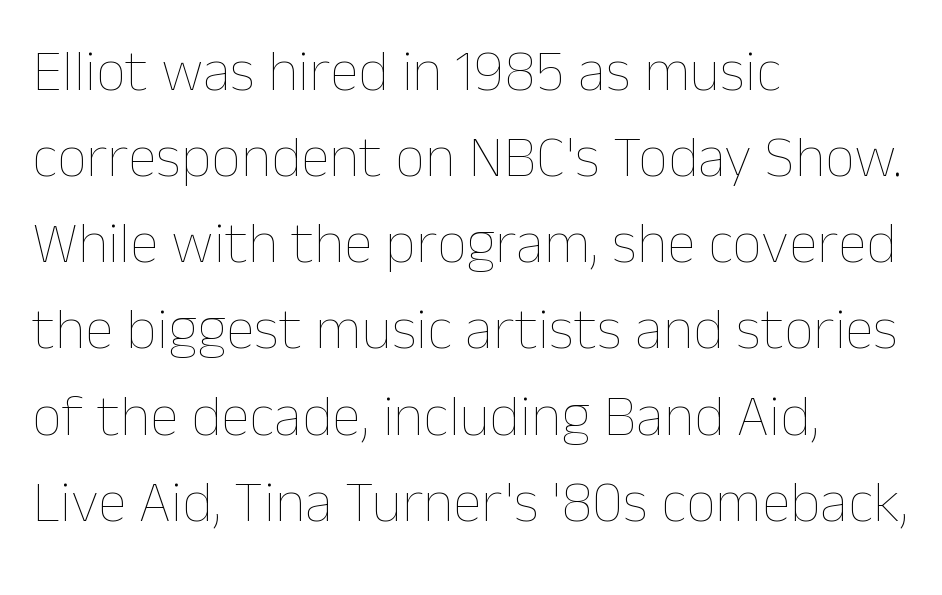
Caption: multi-line text, flush left, ragged right. Spacing between characters is what you'd get straight out of the box. A quiet, ordinary-to-light weight characterises the typeface. The glyphs are unaccompanied by any horizontal stroke below them. This sample has the flowing, uneven cadence of proportional lettering.
